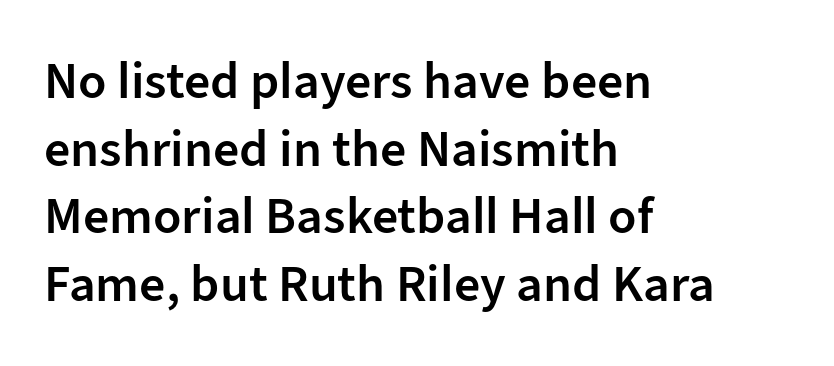
Q: Is the text bold? A: Semi-bold.
Q: Is the text italic (slanted)? A: No, it is upright.
Q: Is the typeface a serif or a sans-serif typeface? A: Sans-serif.
Q: Is the text underlined? A: No.
Q: How is the paragraph aligned? A: Left-aligned.
Q: Is the spacing between letters normal or unusually wide? A: Normal.
Q: Is the spacing between lines tight, normal or loose? A: Normal.
Q: Width (condensed, normal, or wide)? A: Normal.
Q: Stroke contrast? A: Low.
Q: x-height? A: Medium.
Q: Monospaced? A: No.
